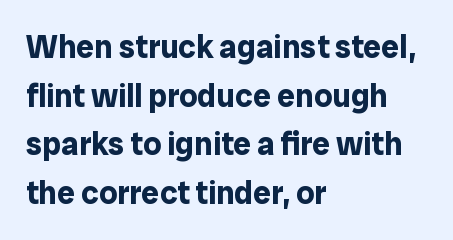
Tracking here is standard; glyphs follow each other at the usual distance. The setting favours the left margin, as ordinary paragraphs usually do. Unmarked baselines from the first word to the last. Posture: vertical. In terms of letterform style, serifs are entirely absent. Think of a printed novel: that variable character pitch is what you see here.
